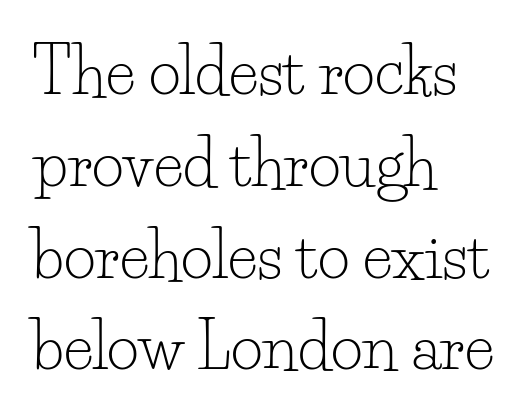
Glance below the letters and you will spot only blank space. The strokes carry an ordinary text weight at most. There is no visible air inserted between adjacent glyphs. The font's upright variant was chosen for this text. Proportional: the letters do not fall into vertical columns.
